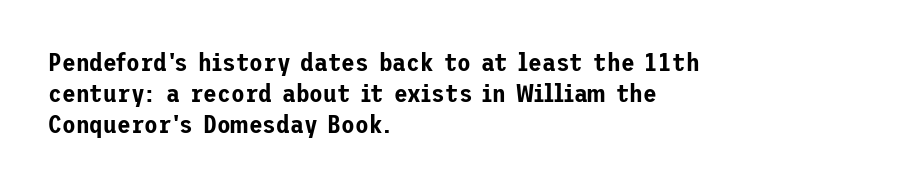
{"italic": "no", "underline": "no", "align": "left", "line_spacing_ratio": 1.24, "letter_spacing": "normal", "letter_spacing_em": 0.0, "glyph_px": 25}
